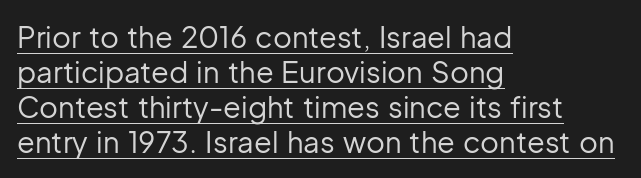
The image shows 29 px regular-weight sans-serif type, upright; set left-aligned, line spacing 1.21x, normal letter spacing, underlined; low stroke contrast and a medium x-height.
